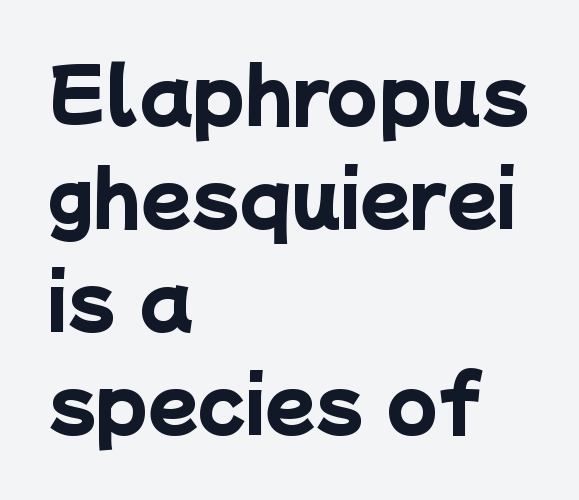
Q: Is the text bold? A: Yes.
Q: Is the typeface a serif or a sans-serif typeface? A: Sans-serif.
Q: Is the text underlined? A: No.
Q: How is the paragraph aligned? A: Left-aligned.
Q: Is the spacing between letters normal or unusually wide? A: Normal.
Q: Is the spacing between lines tight, normal or loose? A: Normal.
Q: Width (condensed, normal, or wide)? A: Normal.
Q: Stroke contrast? A: Low.
Q: x-height? A: Medium.
Q: Monospaced? A: No.
